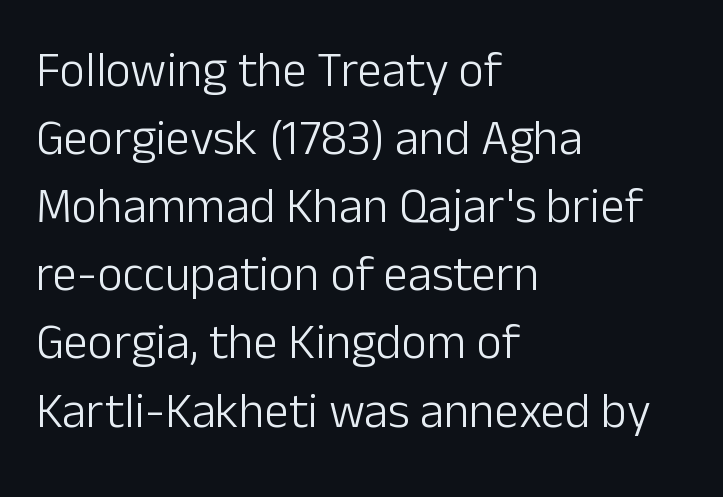
The image shows 49 px light sans-serif type, upright; set left-aligned, normal line spacing (1.39x), normal letter spacing, not underlined; low stroke contrast and a medium x-height.
